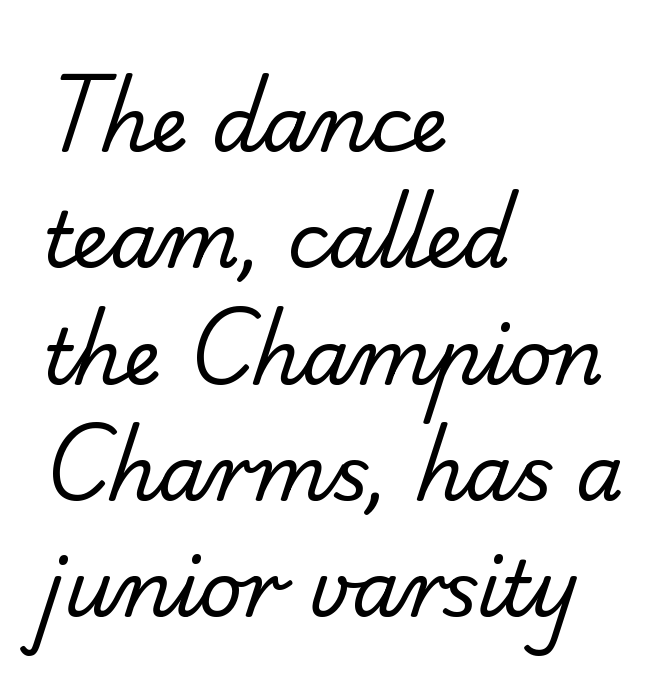
Q: Is the text bold? A: No.
Q: Is the typeface a serif or a sans-serif typeface? A: Sans-serif.
Q: Is the text underlined? A: No.
Q: How is the paragraph aligned? A: Left-aligned.
Q: Is the spacing between letters normal or unusually wide? A: Normal.
Q: Is the spacing between lines tight, normal or loose? A: Normal.
Q: Width (condensed, normal, or wide)? A: Normal.
Q: Stroke contrast? A: Low.
Q: x-height? A: Small.
Q: Monospaced? A: No.
